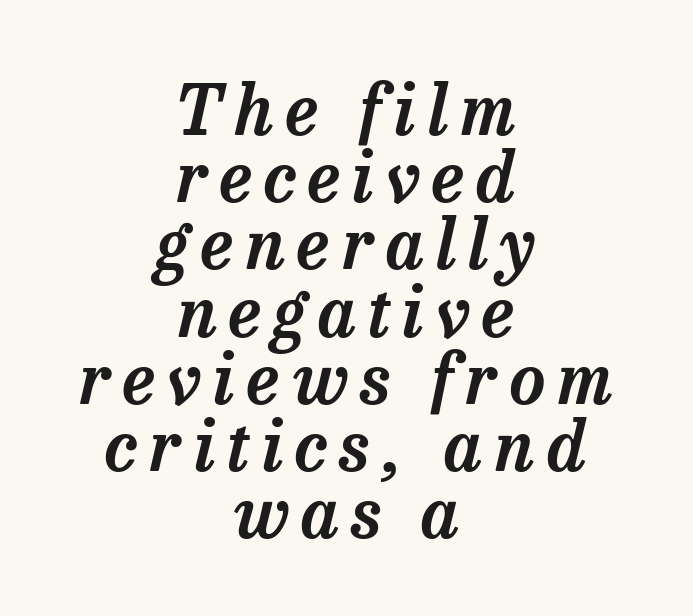
The image shows 70 px serif type, italic (leaning right); set centered, tight line spacing (0.96x), not underlined; low stroke contrast and a medium x-height.
